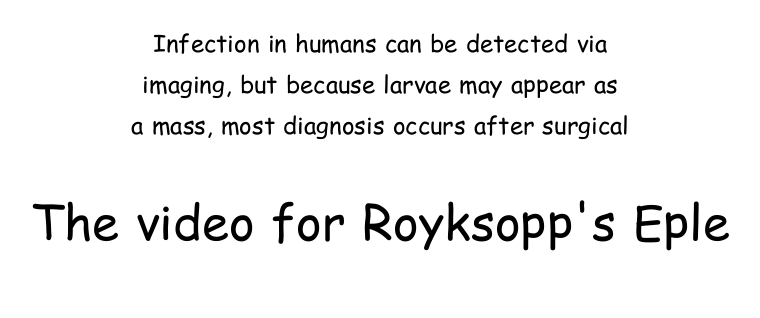
The image shows 49 px regular-weight, condensed sans-serif type, upright; set centered, line spacing 1.71x, normal letter spacing, not underlined; the second (bottom) block is 2.04x larger; low stroke contrast and a medium x-height.
